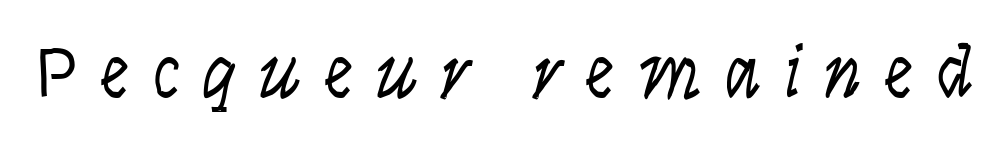
{"italic": "yes", "lean": "right", "slant_degrees": 9, "bold": "no", "weight": "light", "width": "condensed", "stroke_contrast": "low", "x_height": "large", "monospaced": "no", "underline": "no", "letter_spacing": "wide", "letter_spacing_em": 0.3, "glyph_px": 74}
